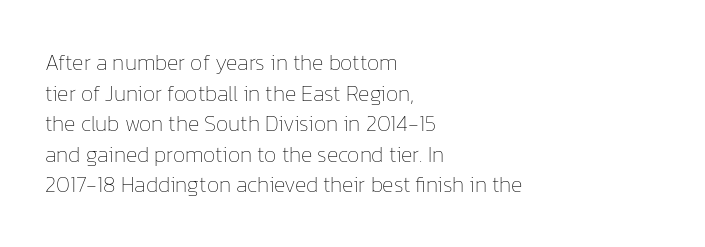
The image shows 22 px text type, upright; set left-aligned, normal line spacing (1.39x), normal letter spacing, not underlined.
